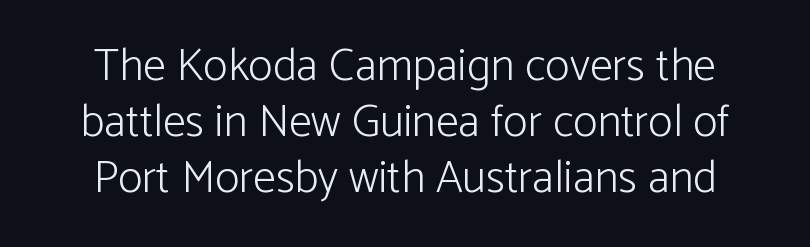
Designer's note — italics off, roman on. A typesetter would call this proportional, since set widths differ per character. Observe the absence of serifs on each vertical stroke in this sample. The tracking reads as untouched default to a designer's eye. The weight tops out at a normal text grade. A bare baseline throughout the passage.
